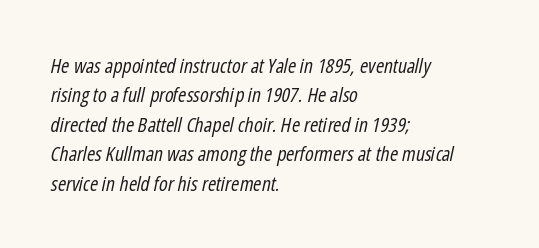
How are the letters spaced? Ordinarily, with no added tracking. Weight: not bold — regular or lighter. Horizontal alignment here is leftward, the default for most running prose. There's an unmistakable incline to the writing here.
